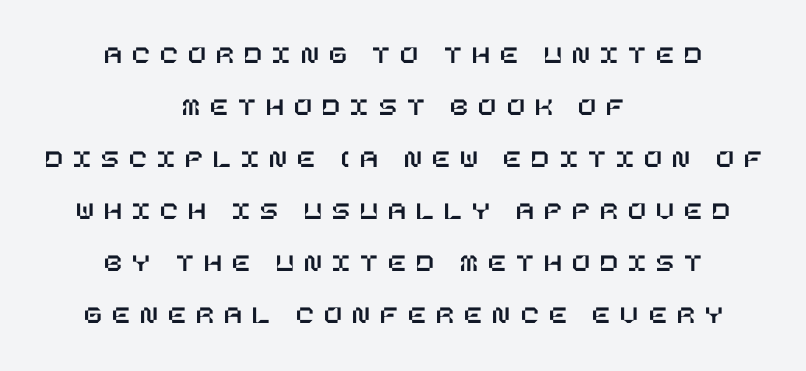
{"italic": "no", "underline": "no", "align": "center", "line_spacing": "loose", "line_spacing_ratio": 2.0, "letter_spacing": "wide", "letter_spacing_em": 0.4, "glyph_px": 26}
